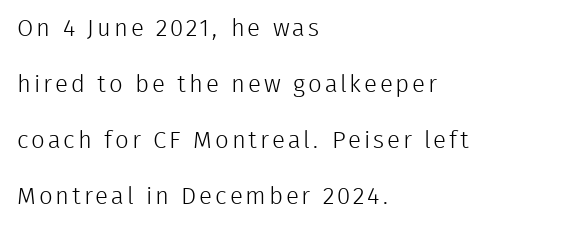
{"italic": "no", "bold": "no", "underline": "no", "align": "left", "line_spacing": "loose", "line_spacing_ratio": 2.33, "glyph_px": 24}
